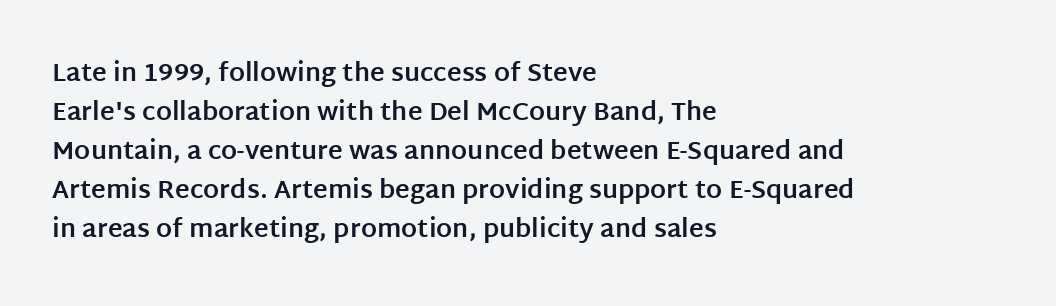
Q: Is the text bold? A: Yes.
Q: Is the text italic (slanted)? A: No, it is upright.
Q: Is the text underlined? A: No.
Q: How is the paragraph aligned? A: Left-aligned.
Q: Is the spacing between letters normal or unusually wide? A: Normal.
Q: Is the spacing between lines tight, normal or loose? A: Normal.
